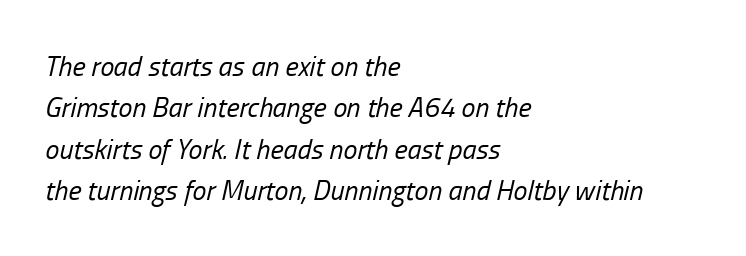
Q: Is the text bold? A: No.
Q: Is the text italic (slanted)? A: Yes, it leans right by about 13 degrees.
Q: Is the text underlined? A: No.
Q: How is the paragraph aligned? A: Left-aligned.
Q: Is the spacing between letters normal or unusually wide? A: Normal.
Q: Is the spacing between lines tight, normal or loose? A: Normal.
Q: Width (condensed, normal, or wide)? A: Condensed.
Q: Stroke contrast? A: Low.
Q: x-height? A: Medium.
Q: Monospaced? A: No.
